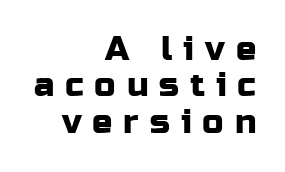
{"serif": "no", "italic": "no", "width": "normal", "stroke_contrast": "low", "x_height": "medium", "monospaced": "no", "underline": "no", "align": "right", "line_spacing": "tight", "line_spacing_ratio": 1.07, "letter_spacing": "wide", "letter_spacing_em": 0.32, "glyph_px": 34}
